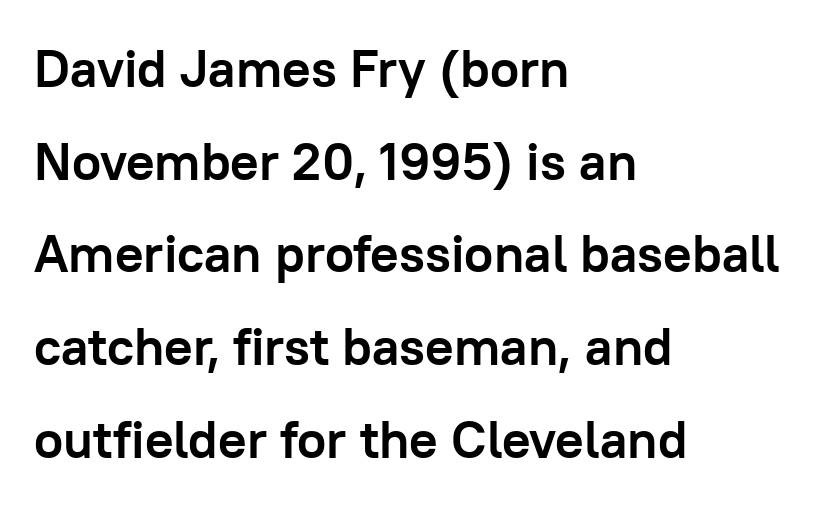
{"serif": "no", "italic": "no", "bold": "yes", "weight": "semibold", "width": "normal", "stroke_contrast": "low", "x_height": "medium", "monospaced": "no", "underline": "no", "align": "left", "line_spacing_ratio": 1.75, "letter_spacing": "normal", "letter_spacing_em": 0.0, "glyph_px": 53}
